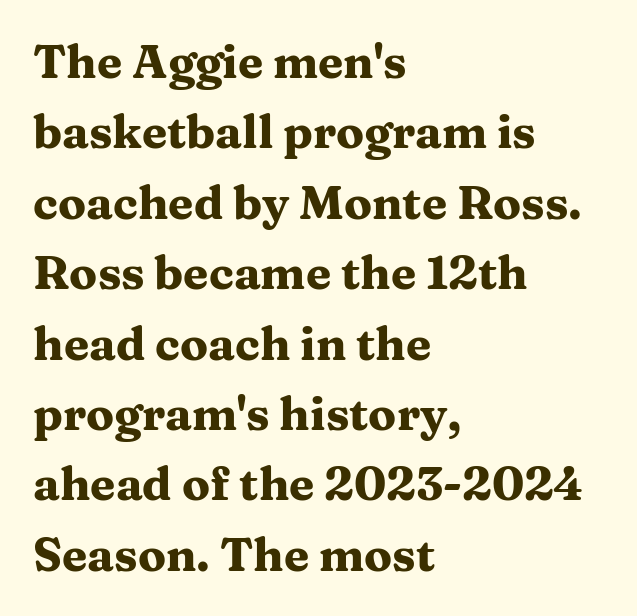
Its strokes are broad and dark, the hallmark of bold type. These lines keep a tight, regular rhythm from letter to letter. Characters remain perfectly vertical along every line. Check where the strokes stop: tiny serifs finish them off.
